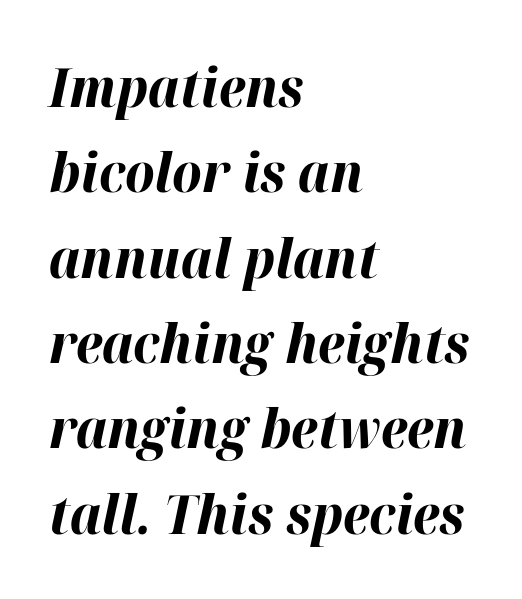
{"italic": "yes", "lean": "right", "slant_degrees": 12, "bold": "yes", "weight": "bold", "width": "normal", "stroke_contrast": "high", "x_height": "medium", "monospaced": "no", "underline": "no", "align": "left", "line_spacing": "normal", "line_spacing_ratio": 1.58, "letter_spacing": "normal", "letter_spacing_em": 0.0, "glyph_px": 54}
